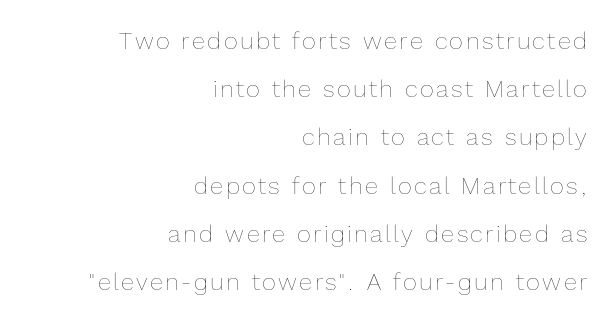
{"italic": "no", "bold": "no", "underline": "no", "align": "right", "line_spacing": "loose", "line_spacing_ratio": 2.01, "glyph_px": 24}
